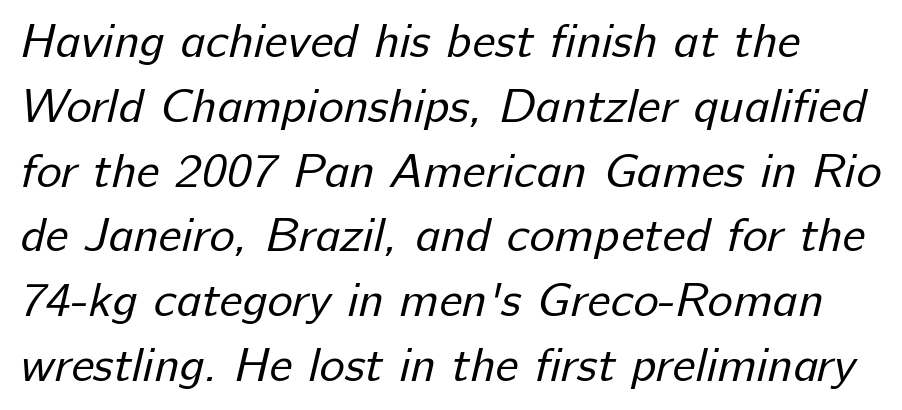
{"serif": "no", "bold": "no", "weight": "regular", "width": "normal", "stroke_contrast": "low", "x_height": "medium", "monospaced": "no", "underline": "no", "line_spacing": "normal", "line_spacing_ratio": 1.35, "letter_spacing": "normal", "letter_spacing_em": 0.0, "glyph_px": 48}
